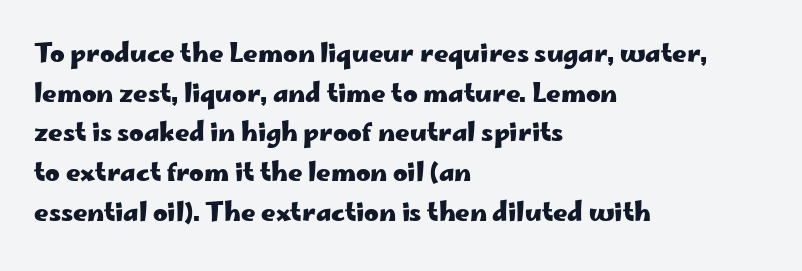
The words here are not underlined. Glyph-to-glyph distance matches everyday printed text. The rows are spaced the way most documents space them. The lettering holds an erect, upright posture throughout. Heavy-handed strokes throughout: this text is bold. Which margin do the lines hug? The left one — the right edge is uneven.
